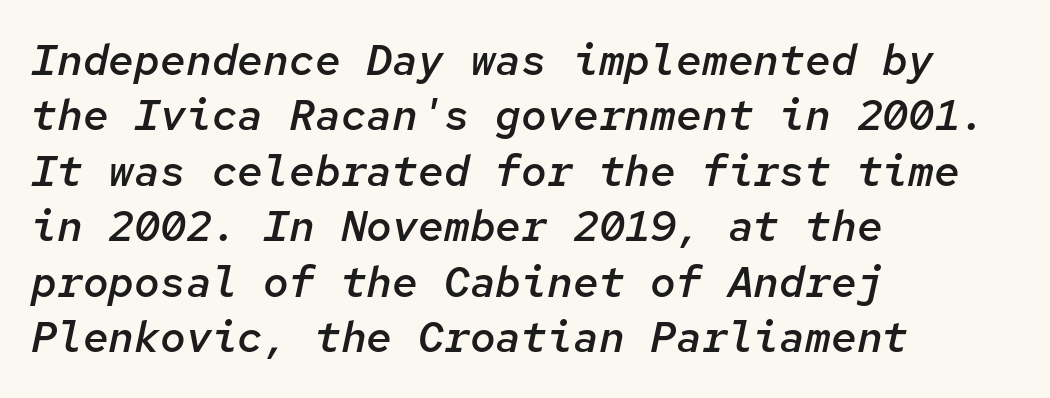
The image shows 43 px semibold type, italic (leaning right), monospaced; set left-aligned, normal line spacing (1.29x), normal letter spacing, not underlined; low stroke contrast and a medium x-height.
